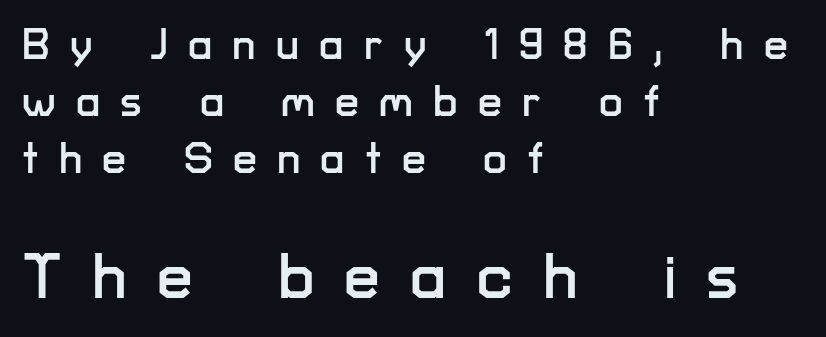
The image shows 64 px sans-serif type, upright; set left-aligned, normal line spacing (1.32x), unusually wide letter spacing (+0.47 em), not underlined; the second (bottom) block is 1.49x larger; low stroke contrast and a medium x-height.
